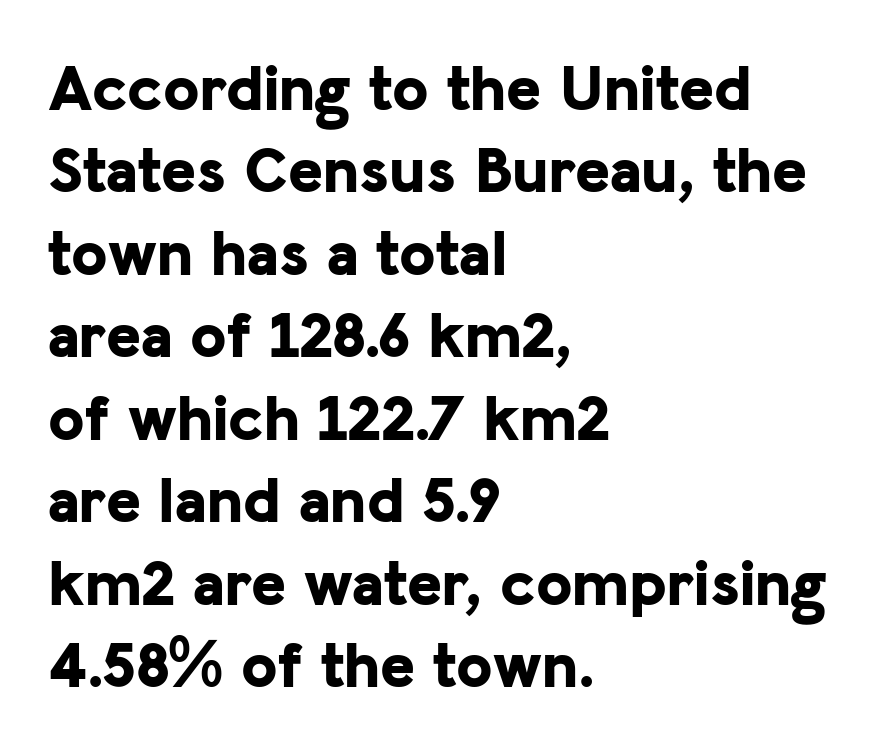
Q: Is the text bold? A: Yes.
Q: Is the text italic (slanted)? A: No, it is upright.
Q: Is the typeface a serif or a sans-serif typeface? A: Sans-serif.
Q: Is the text underlined? A: No.
Q: How is the paragraph aligned? A: Left-aligned.
Q: Is the spacing between letters normal or unusually wide? A: Normal.
Q: Is the spacing between lines tight, normal or loose? A: Normal.
Q: Width (condensed, normal, or wide)? A: Normal.
Q: Stroke contrast? A: Low.
Q: x-height? A: Medium.
Q: Monospaced? A: No.
